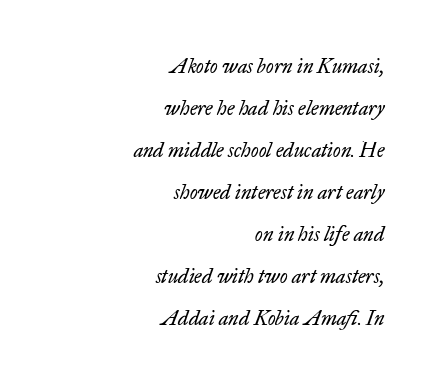
The face looks like a standard text weight, possibly lighter. Posture: slanted. Check the space under the baseline: it is left empty. The vertical gap from one line to the next is large. Short and long lines alike share a common ending point at right. Nothing unusual about the tracking: characters are spaced as the font intends.
